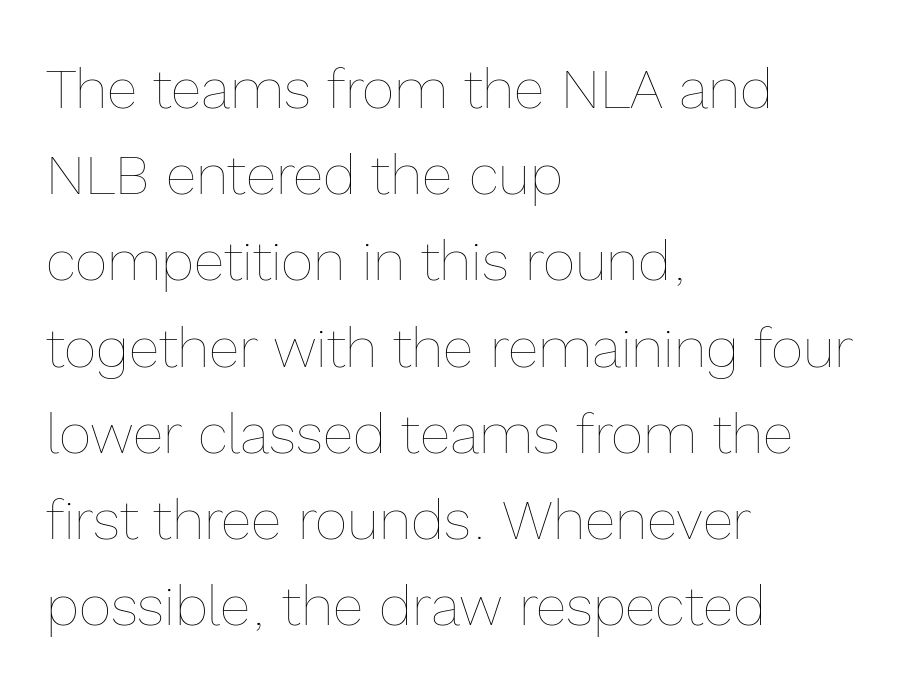
{"italic": "no", "bold": "no", "weight": "thin", "width": "normal", "x_height": "medium", "monospaced": "no", "underline": "no", "align": "left", "line_spacing": "normal", "line_spacing_ratio": 1.54, "letter_spacing": "normal", "letter_spacing_em": 0.0, "glyph_px": 56}
